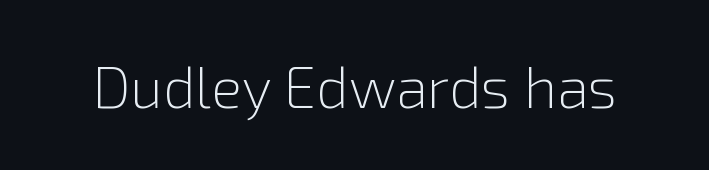
The image shows 58 px light sans-serif type, upright; set normal letter spacing, not underlined; low stroke contrast and a medium x-height.
